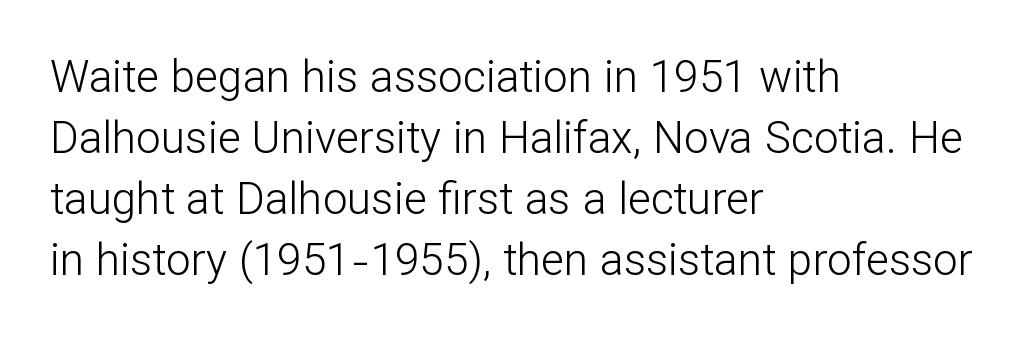
{"serif": "no", "italic": "no", "bold": "no", "weight": "light", "width": "normal", "stroke_contrast": "low", "x_height": "medium", "monospaced": "no", "underline": "no", "align": "left", "line_spacing": "normal", "line_spacing_ratio": 1.39, "letter_spacing": "normal", "letter_spacing_em": 0.0, "glyph_px": 44}
